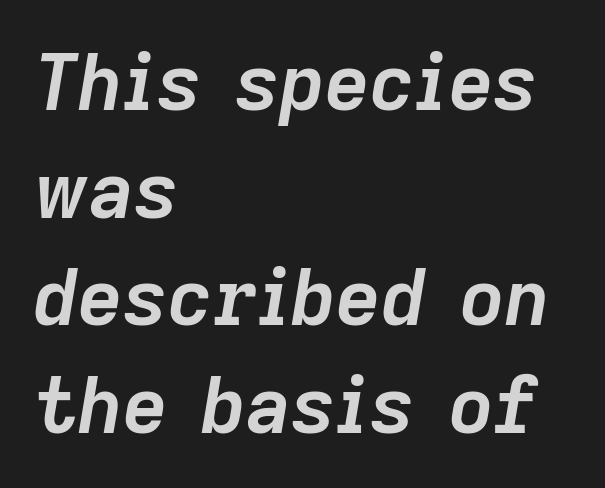
{"italic": "yes", "lean": "right", "slant_degrees": 9, "bold": "yes", "weight": "semibold", "width": "normal", "stroke_contrast": "low", "x_height": "medium", "monospaced": "no", "underline": "no", "align": "left", "line_spacing": "normal", "line_spacing_ratio": 1.38, "letter_spacing": "normal", "letter_spacing_em": 0.0, "glyph_px": 78}
